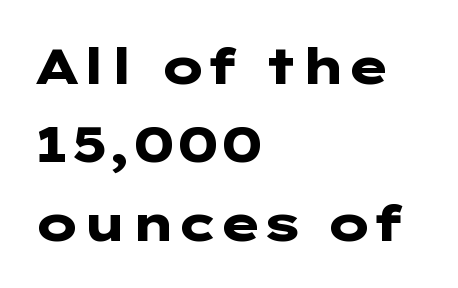
The image shows 50 px heavy, wide sans-serif type, upright; set left-aligned, normal line spacing (1.57x), normal letter spacing, not underlined; low stroke contrast and a medium x-height.
